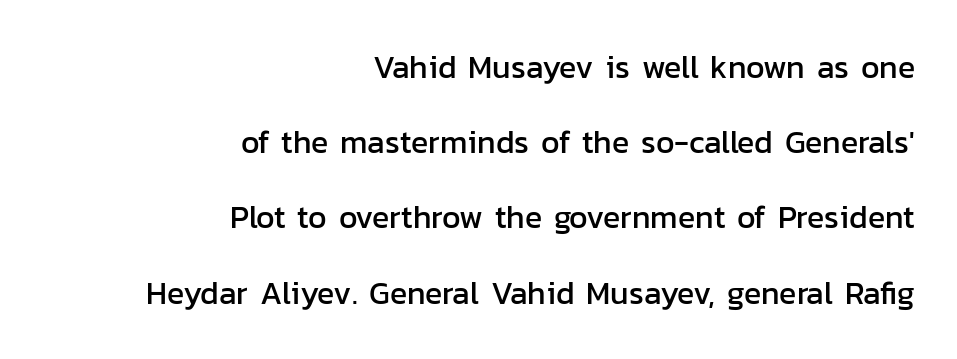
Each new line begins a long way beneath the previous one. Descender tails drop into unmarked territory. Note: no serifs on the glyphs. Visually the block forms a straight wall on the right and a jagged coastline on the left. Look at the tracking — it's just the regular setting, nothing added.
